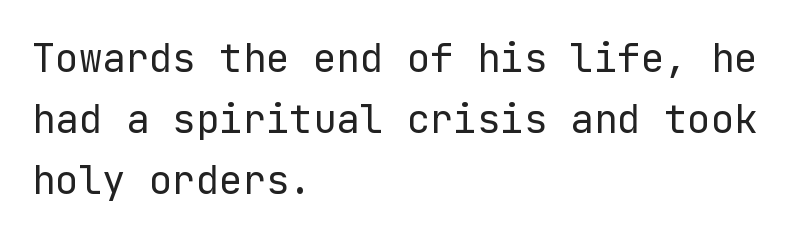
{"serif": "no", "italic": "no", "bold": "no", "weight": "regular", "width": "normal", "stroke_contrast": "low", "x_height": "medium", "underline": "no", "align": "left", "line_spacing": "normal", "line_spacing_ratio": 1.57, "letter_spacing": "normal", "letter_spacing_em": 0.0, "glyph_px": 39}
